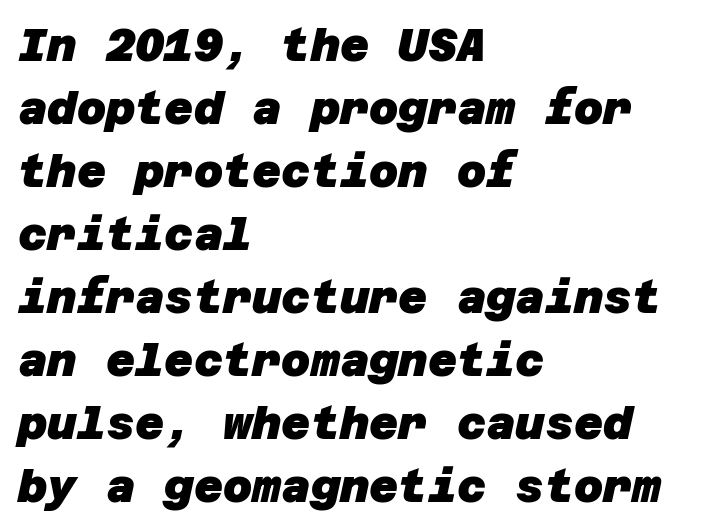
The image shows 45 px heavy sans-serif type; set left-aligned, normal line spacing (1.4x), normal letter spacing, not underlined; low stroke contrast and a large x-height.
